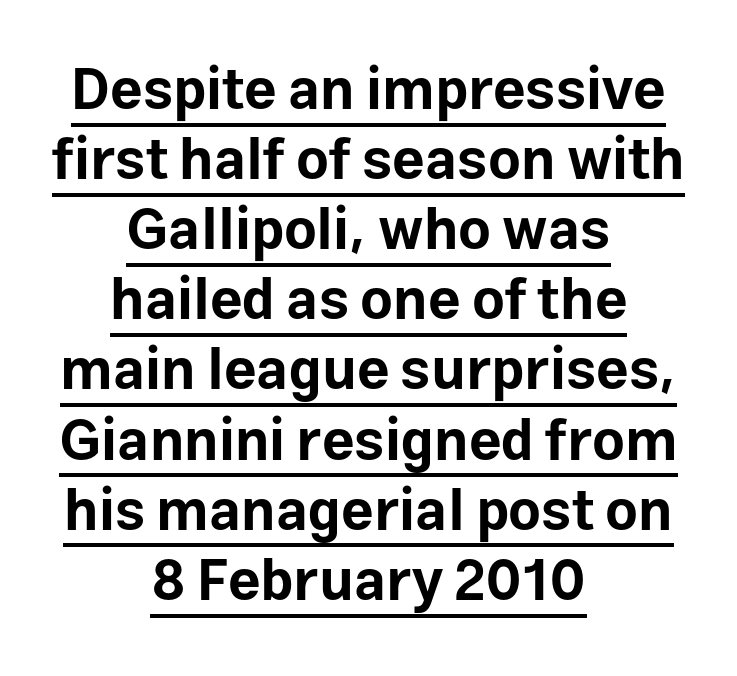
The image shows 57 px bold sans-serif type, upright; set centered, line spacing 1.23x, normal letter spacing, underlined; low stroke contrast and a medium x-height.
